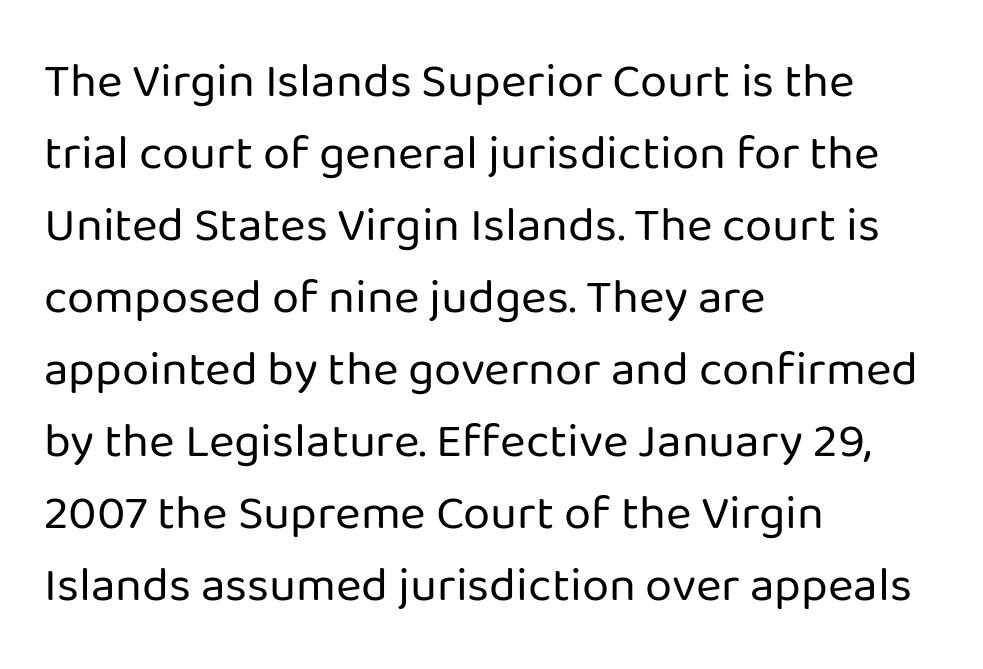
Q: Is the text bold? A: No.
Q: Is the text italic (slanted)? A: No, it is upright.
Q: Is the typeface a serif or a sans-serif typeface? A: Sans-serif.
Q: Is the text underlined? A: No.
Q: How is the paragraph aligned? A: Left-aligned.
Q: Is the spacing between letters normal or unusually wide? A: Normal.
Q: Is the spacing between lines tight, normal or loose? A: Normal.
Q: Width (condensed, normal, or wide)? A: Normal.
Q: Stroke contrast? A: Low.
Q: x-height? A: Medium.
Q: Monospaced? A: No.
